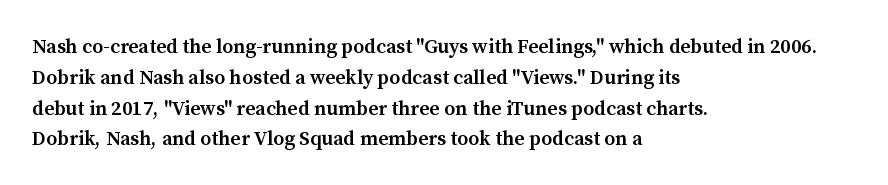
The image shows 20 px text type, upright; set left-aligned, normal line spacing (1.54x), normal letter spacing, not underlined.
